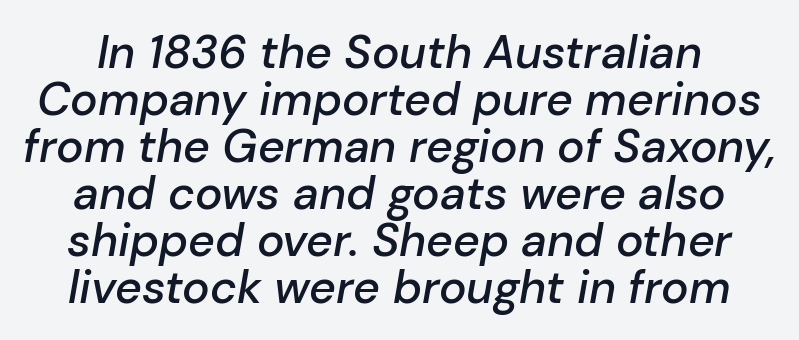
Regarding leading, the lines here are crowded together. The passage shown is typed in a proportional face where columns would drift. The gap between lines stays unmarked. Tracking here is standard; glyphs follow each other at the usual distance. This is moderately heavy type, rendered in semibold. This is oblique type, the kind used for emphasis or titles.
